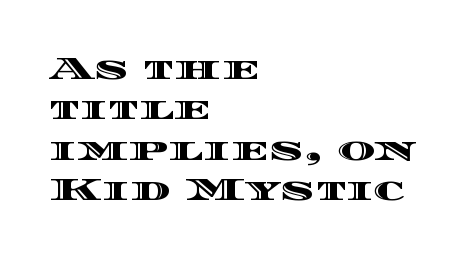
One-word summary of the alignment: left. Honestly, there is no underline to notice here at all. Every character sits straight up, as roman type does. Each word holds together tightly as a unit, with standard inter-letter gaps.
